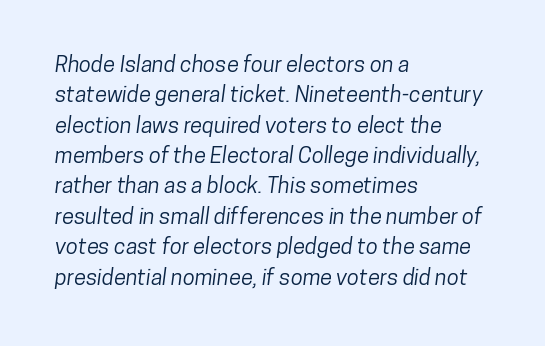
Anything drawn beneath the words? Only blank space. Inter-character spacing is left at the font's built-in metrics. Compared with a centered layout, this one pins lines to the left instead. Does the leading feel generous? No, just average.
